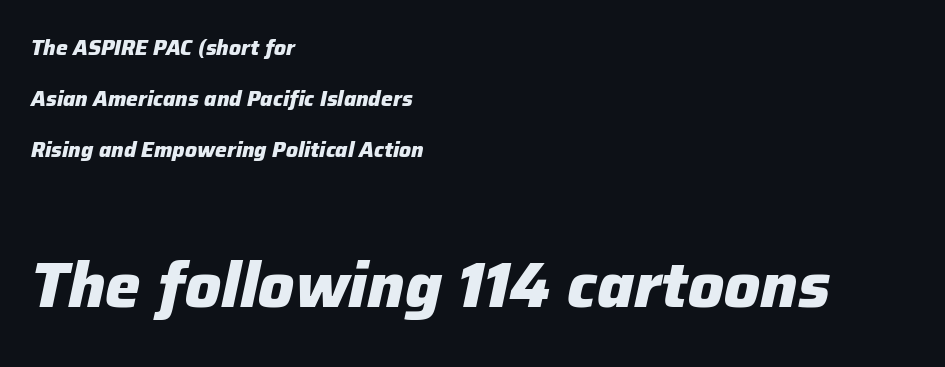
The image shows 63 px heavy type, italic (leaning right); set left-aligned, loose line spacing (2.44x), normal letter spacing, not underlined; the second (bottom) block is 3.0x larger; low stroke contrast and a medium x-height.
